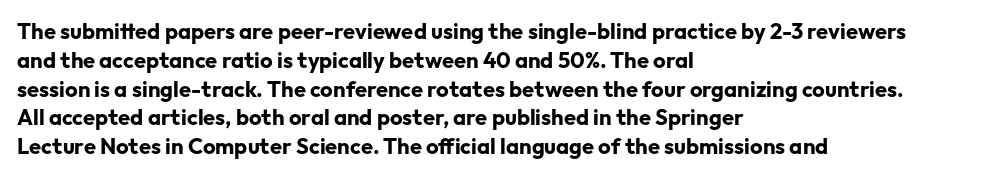
The rows are spaced the way most documents space them. Its strokes are broad and dark, the hallmark of bold type. Posture: upright roman. A bare baseline throughout the passage.
